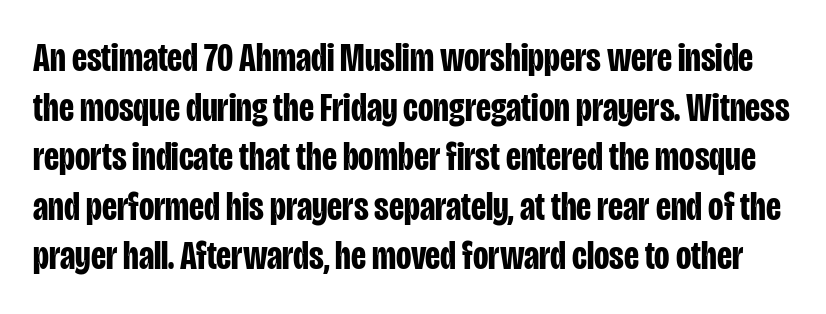
The image shows 40 px bold, condensed sans-serif type, upright; set line spacing 1.24x, normal letter spacing, not underlined; low stroke contrast and a large x-height.
